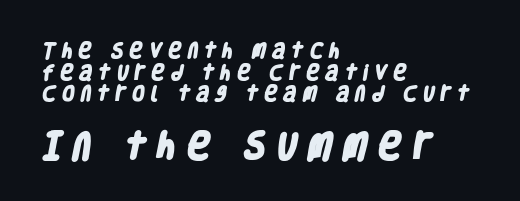
The image shows 30 px heavy, condensed sans-serif type; set left-aligned, normal line spacing (1.27x), unusually wide letter spacing (+0.31 em), not underlined; the second (bottom) block is 1.76x larger; low stroke contrast and a large x-height.
